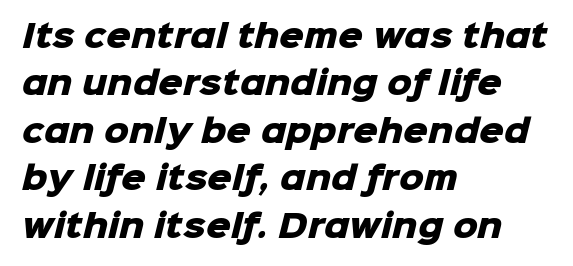
Q: Is the text bold? A: Yes.
Q: Is the typeface a serif or a sans-serif typeface? A: Sans-serif.
Q: Is the text underlined? A: No.
Q: How is the paragraph aligned? A: Left-aligned.
Q: Is the spacing between letters normal or unusually wide? A: Normal.
Q: Is the spacing between lines tight, normal or loose? A: Normal.
Q: Width (condensed, normal, or wide)? A: Normal.
Q: Stroke contrast? A: Low.
Q: x-height? A: Medium.
Q: Monospaced? A: No.
